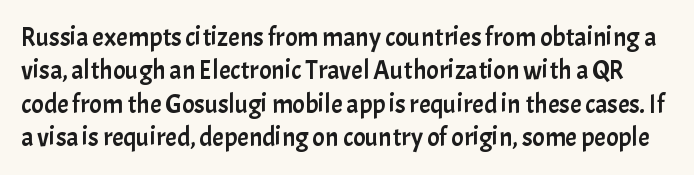
The image shows 26 px text type, upright; set normal line spacing (1.28x), normal letter spacing, not underlined.
